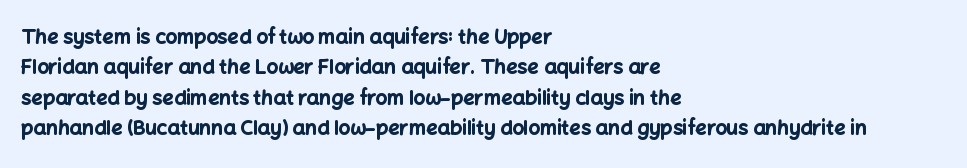
{"italic": "no", "bold": "yes", "underline": "no", "align": "left", "line_spacing": "normal", "line_spacing_ratio": 1.52, "letter_spacing": "normal", "letter_spacing_em": 0.0, "glyph_px": 20}
